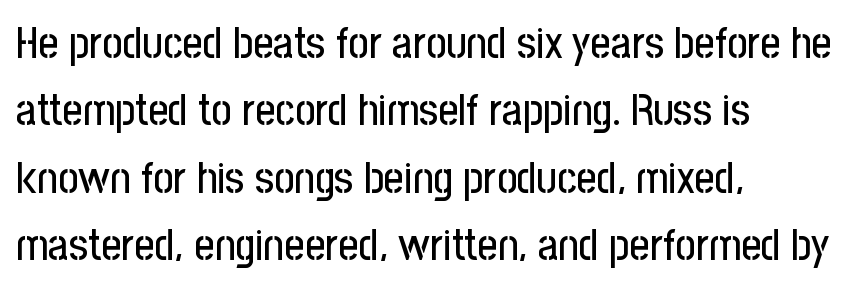
The lettering stays uniformly vertical, giving the passage a roman look. The rendering uses natural spacing where letterforms have individual widths. One-word summary of the alignment: left. Compared with typical paragraphs, the rows here are spaced about the same.
